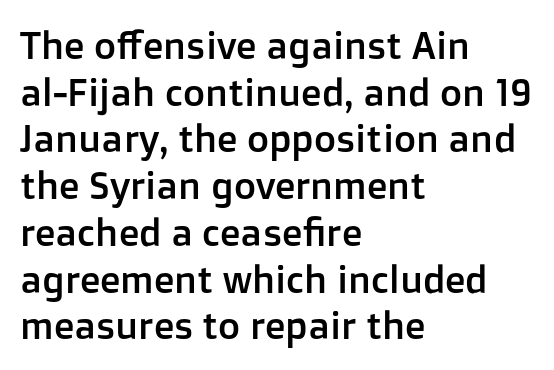
The image shows 38 px sans-serif type, upright; set left-aligned, line spacing 1.23x, normal letter spacing, not underlined; low stroke contrast and a medium x-height.
